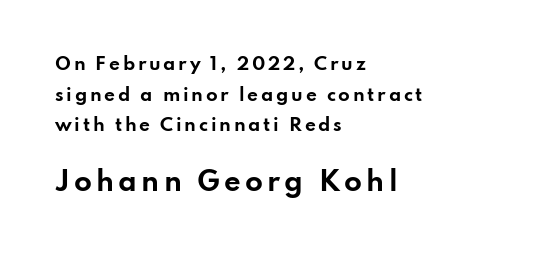
Q: Is the text bold? A: Yes.
Q: Is the text italic (slanted)? A: No, it is upright.
Q: Is the text underlined? A: No.
Q: How is the paragraph aligned? A: Left-aligned.
Q: Which block of text is set in a larger size, the first (top) or the second (bottom)? A: The second (bottom) one.
